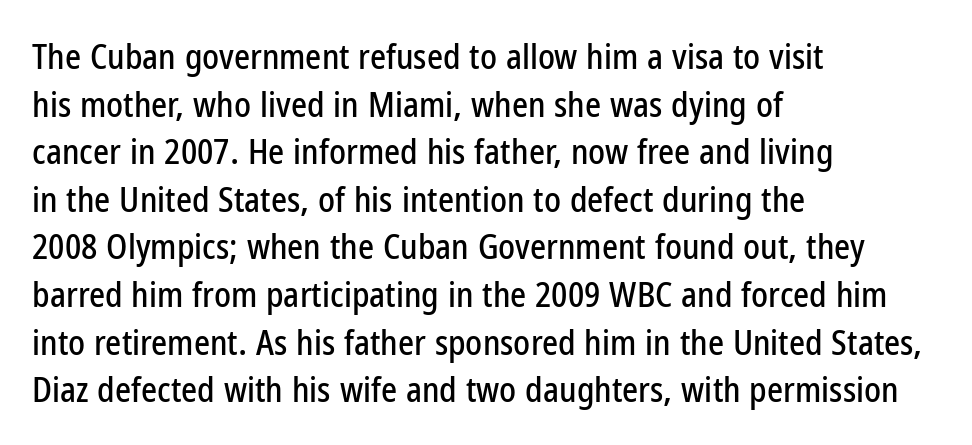
Q: Is the text italic (slanted)? A: No, it is upright.
Q: Is the typeface a serif or a sans-serif typeface? A: Sans-serif.
Q: Is the text underlined? A: No.
Q: How is the paragraph aligned? A: Left-aligned.
Q: Is the spacing between letters normal or unusually wide? A: Normal.
Q: Is the spacing between lines tight, normal or loose? A: Normal.
Q: Width (condensed, normal, or wide)? A: Condensed.
Q: Stroke contrast? A: Low.
Q: x-height? A: Medium.
Q: Monospaced? A: No.
